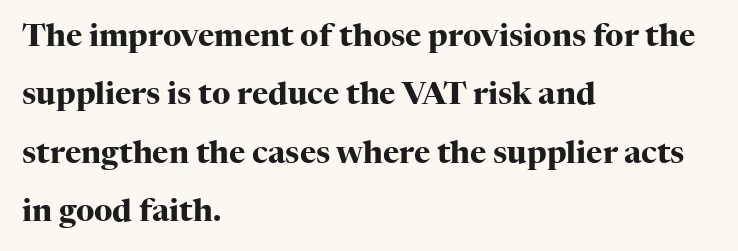
Q: Is the text bold? A: Yes.
Q: Is the text italic (slanted)? A: No, it is upright.
Q: Is the typeface a serif or a sans-serif typeface? A: Serif.
Q: Is the text underlined? A: No.
Q: How is the paragraph aligned? A: Left-aligned.
Q: Is the spacing between letters normal or unusually wide? A: Normal.
Q: Width (condensed, normal, or wide)? A: Normal.
Q: Stroke contrast? A: High.
Q: x-height? A: Medium.
Q: Monospaced? A: No.
